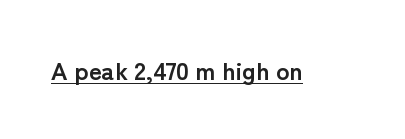
{"italic": "no", "bold": "yes", "underline": "yes", "letter_spacing": "normal", "letter_spacing_em": 0.0, "glyph_px": 25}
